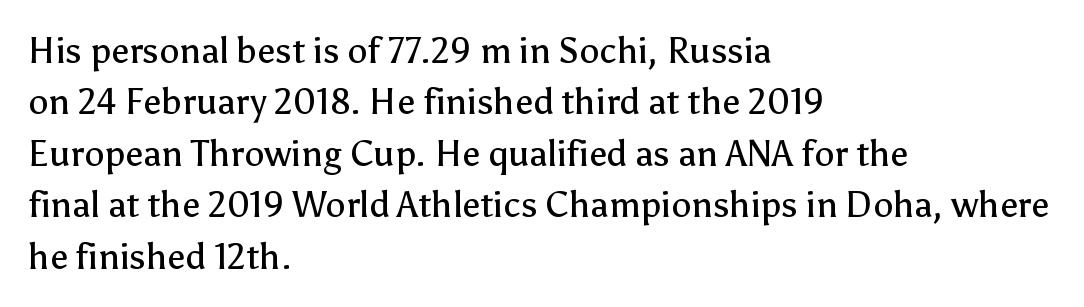
Q: Is the text bold? A: No.
Q: Is the text italic (slanted)? A: No, it is upright.
Q: Is the typeface a serif or a sans-serif typeface? A: Sans-serif.
Q: Is the text underlined? A: No.
Q: How is the paragraph aligned? A: Left-aligned.
Q: Is the spacing between letters normal or unusually wide? A: Normal.
Q: Is the spacing between lines tight, normal or loose? A: Normal.
Q: Width (condensed, normal, or wide)? A: Normal.
Q: Stroke contrast? A: Low.
Q: x-height? A: Medium.
Q: Monospaced? A: No.
